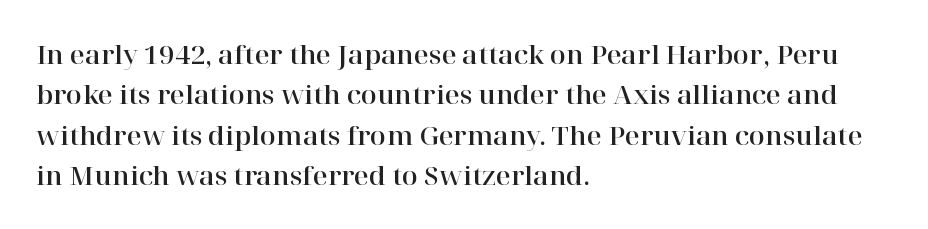
This rendering uses left alignment, leaving the right contour irregular. The vertical gap from one line to the next is medium. The space beneath each line is pristine and unruled. Does extra space separate the letters? No, they use regular spacing. Every character sits straight up, as roman type does.
